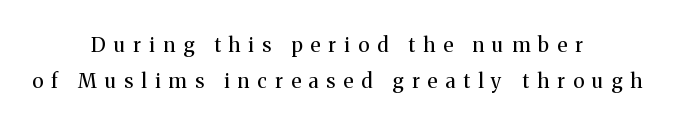
The image shows 20 px text type, upright; set centered, line spacing 1.78x, unusually wide letter spacing (+0.41 em), not underlined.
